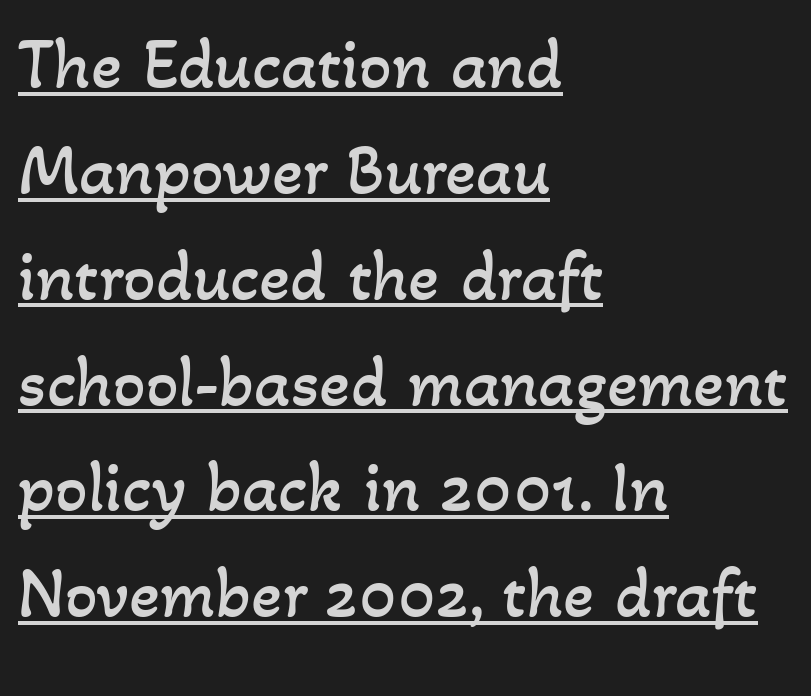
{"bold": "no", "weight": "regular", "width": "normal", "stroke_contrast": "low", "x_height": "small", "monospaced": "no", "underline": "yes", "align": "left", "line_spacing": "normal", "line_spacing_ratio": 1.47, "letter_spacing": "normal", "letter_spacing_em": 0.0, "glyph_px": 72}
